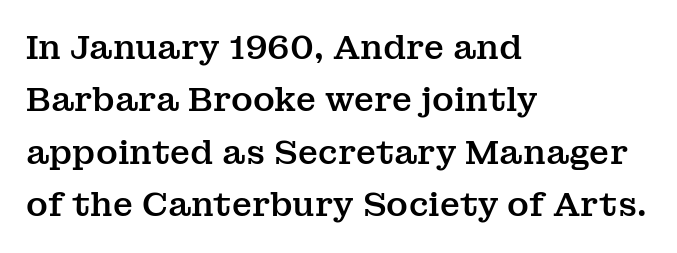
Q: Is the text italic (slanted)? A: No, it is upright.
Q: Is the typeface a serif or a sans-serif typeface? A: Serif.
Q: Is the text underlined? A: No.
Q: How is the paragraph aligned? A: Left-aligned.
Q: Is the spacing between letters normal or unusually wide? A: Normal.
Q: Is the spacing between lines tight, normal or loose? A: Normal.
Q: Width (condensed, normal, or wide)? A: Normal.
Q: Stroke contrast? A: Medium.
Q: x-height? A: Medium.
Q: Monospaced? A: No.
